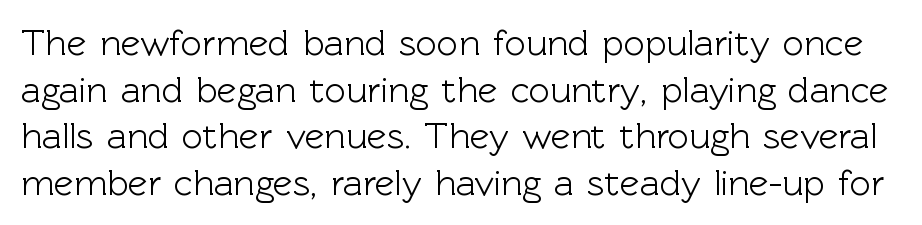
The image shows 37 px sans-serif type, upright; set normal line spacing (1.26x), normal letter spacing, not underlined; a medium x-height.
